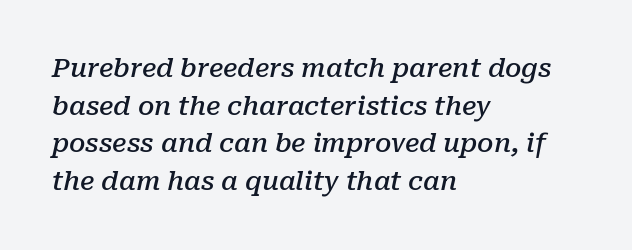
Characters follow at the spacing the type designer built in. Rows of type keep a routine distance in the vertical direction. Compared with ordinary roman type, these characters are visibly tilted. Each line starts at the same left margin while the right side varies.
